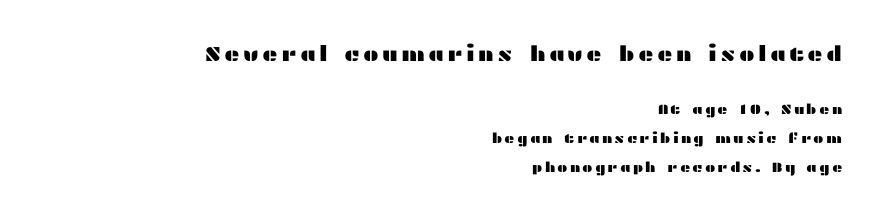
The image shows 21 px text type, upright; set right-aligned, loose line spacing (2.06x), not underlined; the first (top) block is 1.5x larger.
